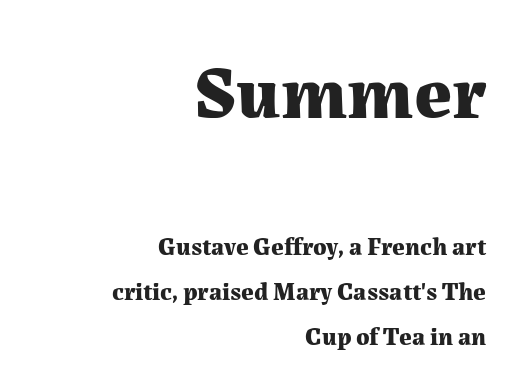
The letters advance in unequal steps, a hallmark of proportional type. The text was rendered using a seriffed face with decorative stroke endings. These lines were composed using upright roman letters. The strokes are fattened all the way to bold.
